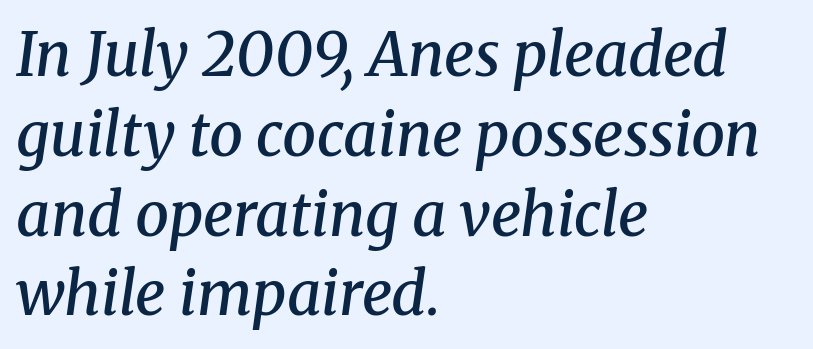
How heavy is the stroke? Medium-heavy — a semibold, shy of bold. A classic flush-left, rag-right setting is used for this passage. These lines are rendered in a variable-pitch font. The letterforms sit shoulder to shoulder at normal distance.
